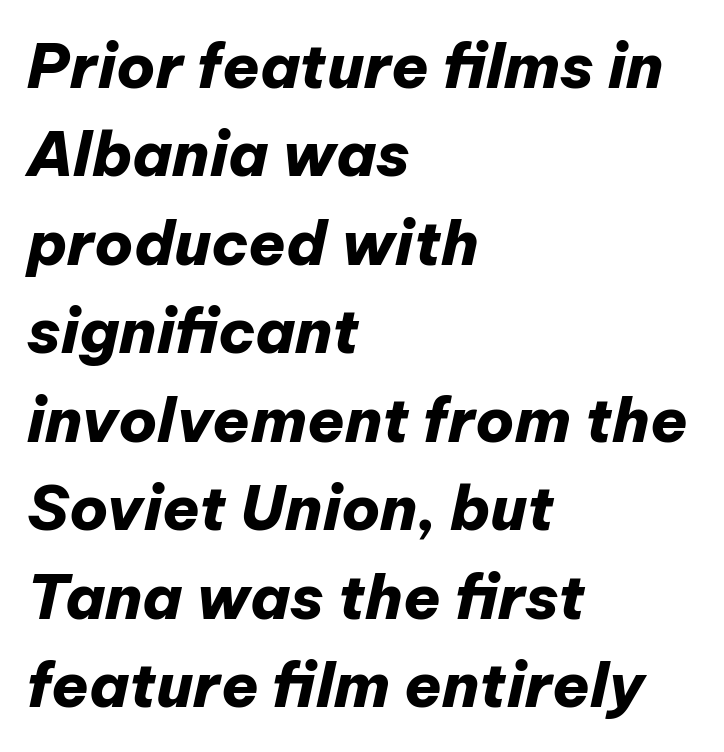
Q: Is the text bold? A: Yes.
Q: Is the text italic (slanted)? A: Yes, it leans right by about 12 degrees.
Q: Is the text underlined? A: No.
Q: How is the paragraph aligned? A: Left-aligned.
Q: Is the spacing between letters normal or unusually wide? A: Normal.
Q: Is the spacing between lines tight, normal or loose? A: Normal.
Q: Width (condensed, normal, or wide)? A: Normal.
Q: Stroke contrast? A: Low.
Q: x-height? A: Medium.
Q: Monospaced? A: No.
